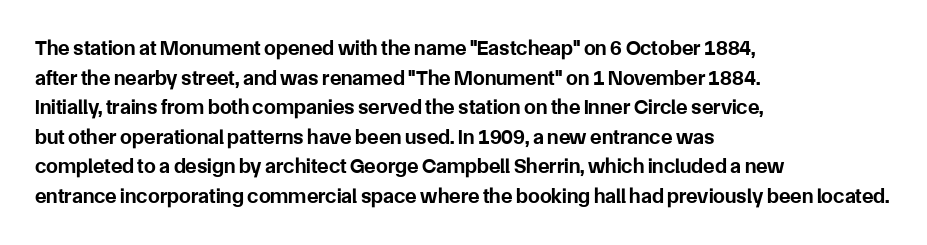
The vertical gap from one line to the next is medium. Beneath every word, the page is bare. Nothing unusual about the tracking: characters are spaced as the font intends. Its strokes are broad and dark, the hallmark of bold type. This sample uses an upright cut, with every glyph sitting square on the baseline. If you drew a ruler down the left edge, every line would touch it.
